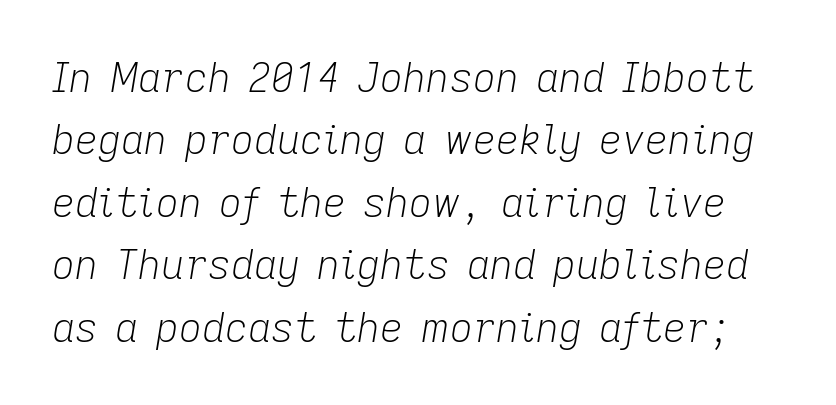
{"italic": "yes", "lean": "right", "slant_degrees": 9, "bold": "no", "weight": "light", "width": "normal", "stroke_contrast": "low", "x_height": "medium", "monospaced": "no", "underline": "no", "line_spacing": "normal", "line_spacing_ratio": 1.56, "letter_spacing": "normal", "letter_spacing_em": 0.0, "glyph_px": 40}
